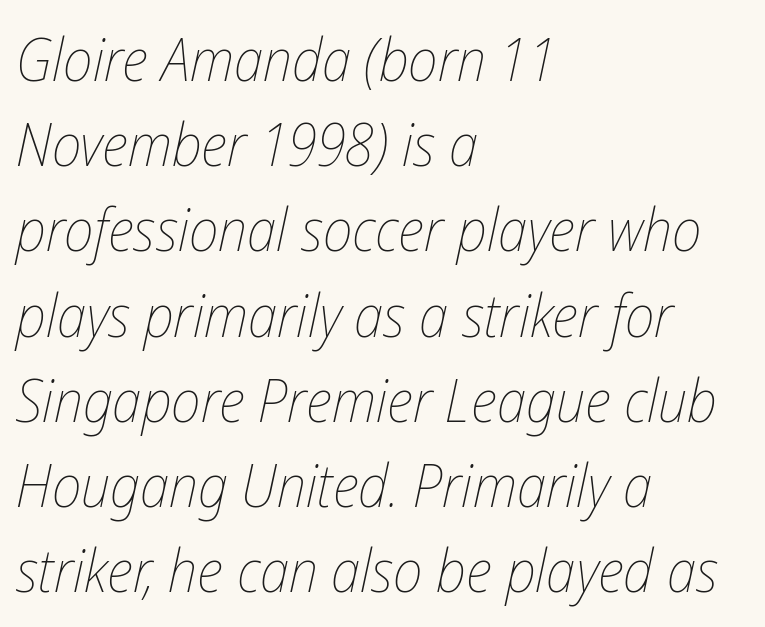
Spacing verdict: proportional, widths tailored to each character. Rendered with sloped, italic letterforms. On a weight scale, this lands at 450 or below. Interline gaps are of average width in this sample. The setting favours the left margin, as ordinary paragraphs usually do. Nobody touched the tracking dial on this one.
